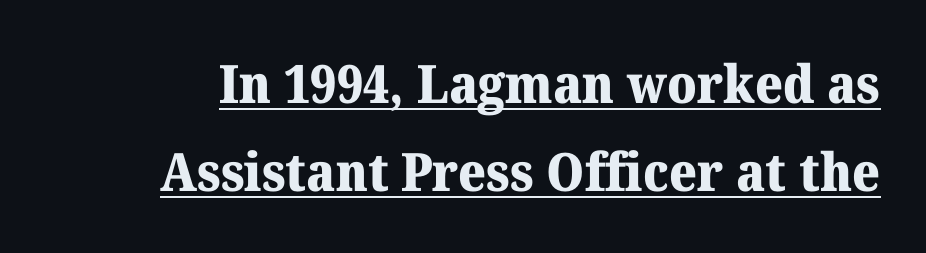
The image shows 53 px heavy serif type, upright; set normal line spacing (1.66x), normal letter spacing, underlined; medium stroke contrast and a medium x-height.
